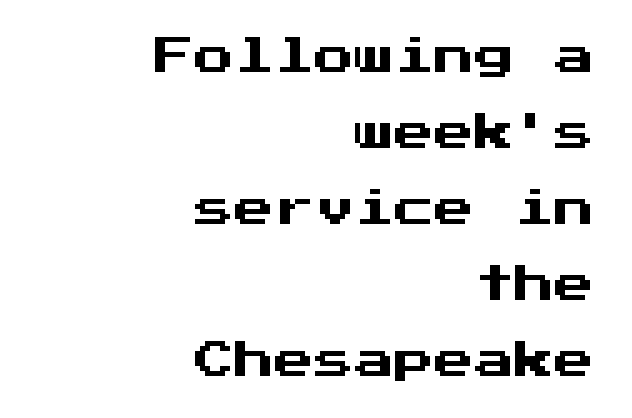
Note the uniform advance width — an 'i' takes as much space as an 'm'. This sample trades compactness for vertical openness between lines. Compared with a flush-left layout, this one pins lines to the opposite, right side. Posture: straight, roman, zero tilt. Letter spacing: default. Letterform terminals end flat and unadorned throughout the passage.
